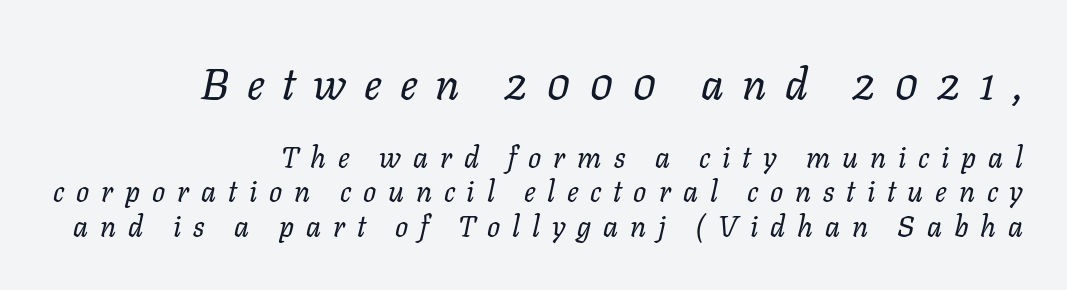
The image shows 44 px regular-weight type, italic (leaning right); set right-aligned, line spacing 1.18x, unusually wide letter spacing (+0.41 em), not underlined; the first (top) block is 1.52x larger; low stroke contrast and a medium x-height.
